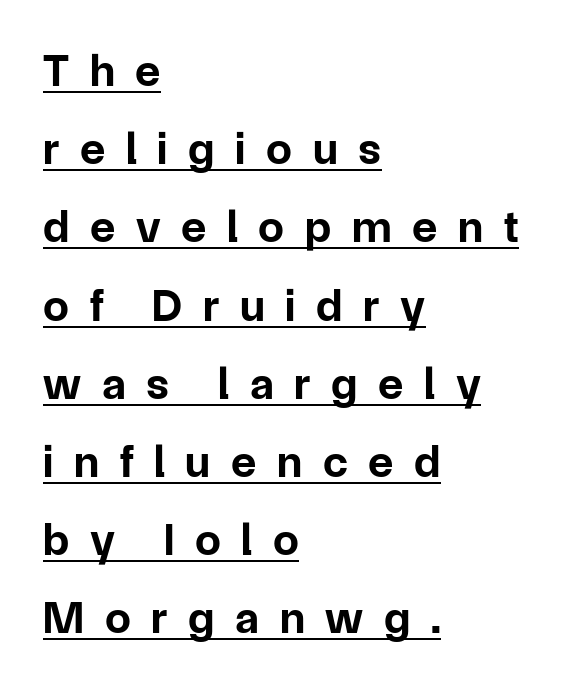
These lines are rendered in a variable-pitch font. A normal amount of white space separates one row of letters from the next. Underline: present. The rendering inserts visible extra space after every character. Reading down the block, your eye returns to a fixed left position each line. The font is running at its bold setting.
